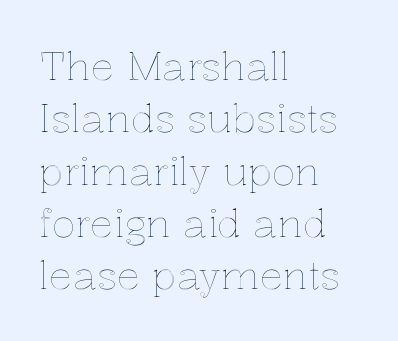
The image shows 39 px text type, upright; set left-aligned, normal line spacing (1.34x), normal letter spacing, not underlined; a medium x-height.
